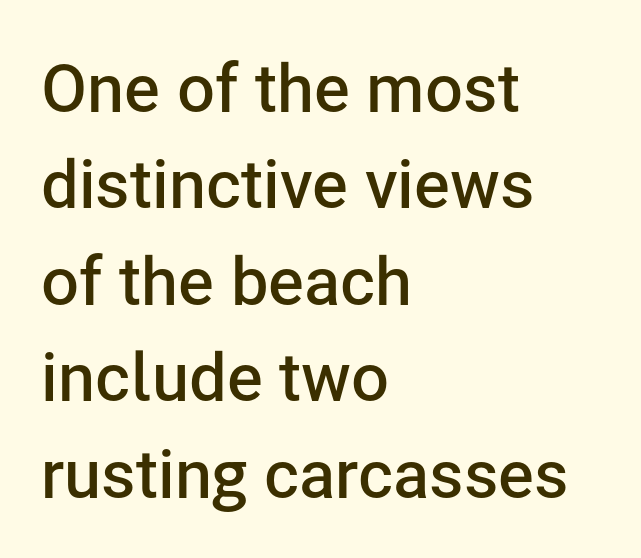
Q: Is the text bold? A: Semi-bold.
Q: Is the text italic (slanted)? A: No, it is upright.
Q: Is the typeface a serif or a sans-serif typeface? A: Sans-serif.
Q: Is the text underlined? A: No.
Q: How is the paragraph aligned? A: Left-aligned.
Q: Is the spacing between letters normal or unusually wide? A: Normal.
Q: Is the spacing between lines tight, normal or loose? A: Normal.
Q: Width (condensed, normal, or wide)? A: Normal.
Q: Stroke contrast? A: Low.
Q: x-height? A: Medium.
Q: Monospaced? A: No.
